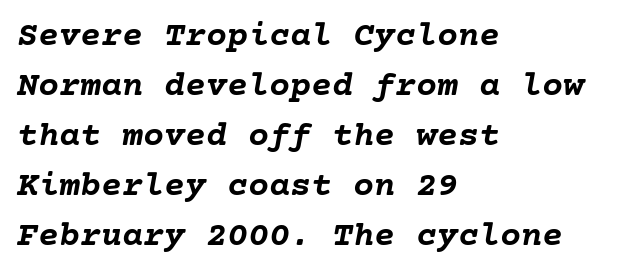
Q: Is the text bold? A: Yes.
Q: Is the text italic (slanted)? A: Yes, it leans right by about 10 degrees.
Q: Is the text underlined? A: No.
Q: How is the paragraph aligned? A: Left-aligned.
Q: Is the spacing between letters normal or unusually wide? A: Normal.
Q: Is the spacing between lines tight, normal or loose? A: Normal.
Q: Width (condensed, normal, or wide)? A: Normal.
Q: Stroke contrast? A: Low.
Q: x-height? A: Medium.
